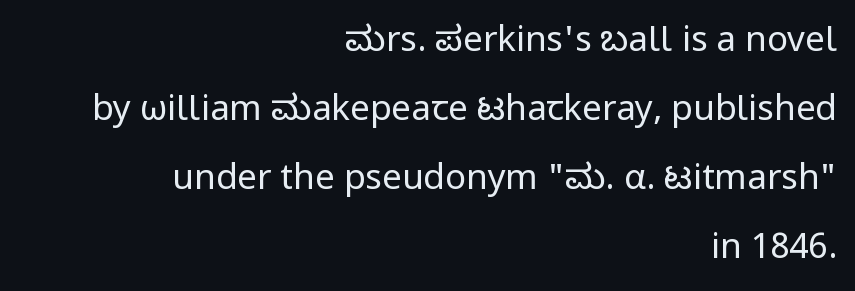
The image shows 35 px regular-weight sans-serif type, upright; set right-aligned, loose line spacing (1.97x), normal letter spacing, not underlined; low stroke contrast and a medium x-height.
